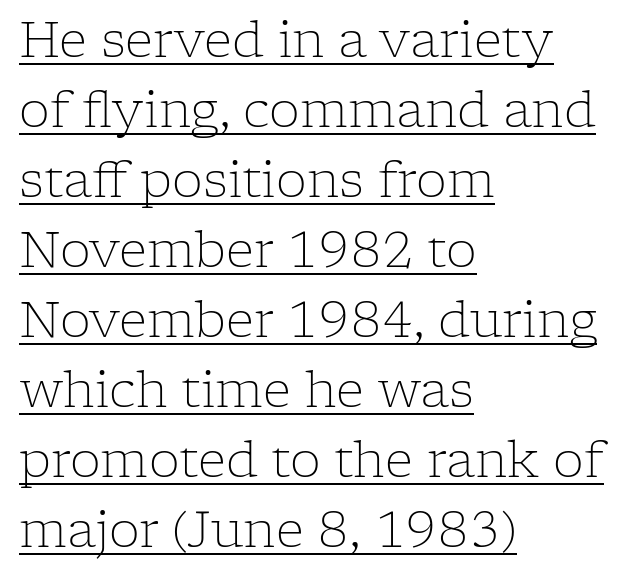
Q: Is the text bold? A: No.
Q: Is the text italic (slanted)? A: No, it is upright.
Q: Is the typeface a serif or a sans-serif typeface? A: Serif.
Q: Is the text underlined? A: Yes.
Q: How is the paragraph aligned? A: Left-aligned.
Q: Is the spacing between letters normal or unusually wide? A: Normal.
Q: Is the spacing between lines tight, normal or loose? A: Normal.
Q: Width (condensed, normal, or wide)? A: Normal.
Q: Stroke contrast? A: Low.
Q: x-height? A: Medium.
Q: Monospaced? A: No.
